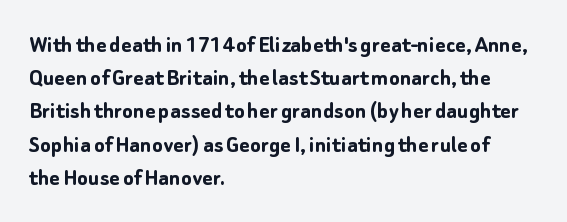
The image shows 25 px bold type, upright; set left-aligned, normal line spacing (1.33x), normal letter spacing, not underlined.
